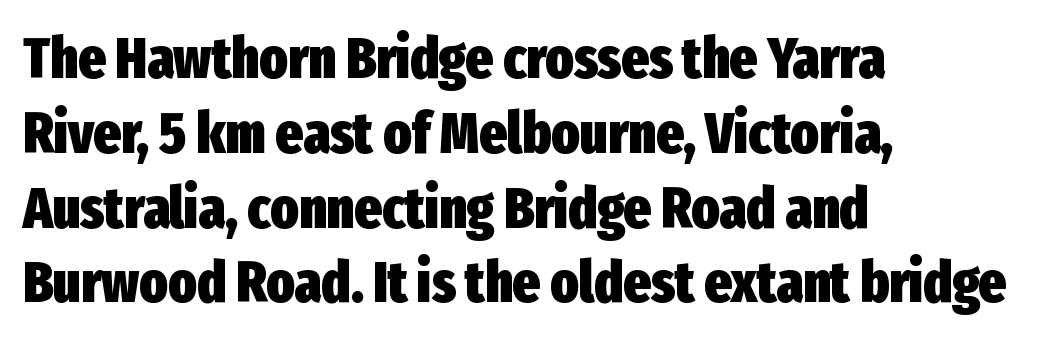
Q: Is the text bold? A: Yes.
Q: Is the text italic (slanted)? A: No, it is upright.
Q: Is the typeface a serif or a sans-serif typeface? A: Sans-serif.
Q: Is the text underlined? A: No.
Q: How is the paragraph aligned? A: Left-aligned.
Q: Is the spacing between letters normal or unusually wide? A: Normal.
Q: Is the spacing between lines tight, normal or loose? A: Normal.
Q: Width (condensed, normal, or wide)? A: Condensed.
Q: Stroke contrast? A: Low.
Q: x-height? A: Medium.
Q: Monospaced? A: No.
